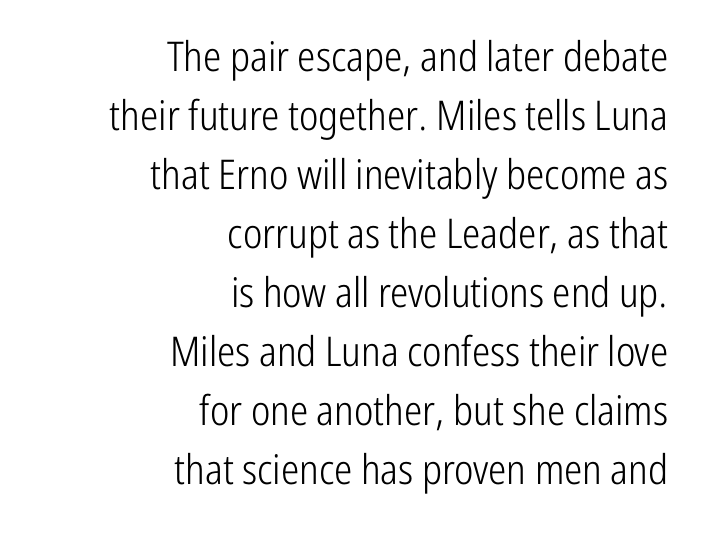
{"serif": "no", "italic": "no", "bold": "no", "weight": "light", "width": "condensed", "stroke_contrast": "low", "x_height": "medium", "monospaced": "no", "underline": "no", "align": "right", "line_spacing": "normal", "line_spacing_ratio": 1.44, "letter_spacing": "normal", "letter_spacing_em": 0.0, "glyph_px": 41}
